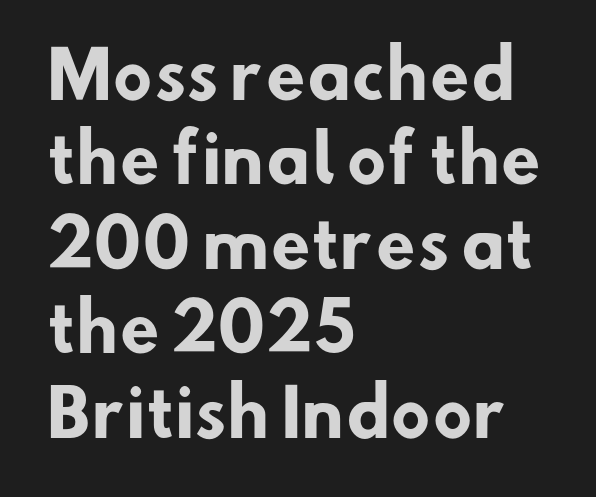
The rendering uses a bold face; every stroke is thick and dark. Check where the strokes stop: nothing finishes them off — pure sans. Type without underlining. The letters advance in unequal steps, a hallmark of proportional type. Summary of vertical rhythm: regular, with standard interline spacing. Default kerning and tracking; the words read as compact shapes.
